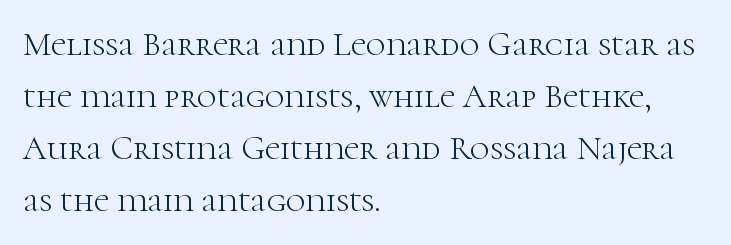
Q: Is the text bold? A: No.
Q: Is the text italic (slanted)? A: No, it is upright.
Q: Is the typeface a serif or a sans-serif typeface? A: Serif.
Q: Is the text underlined? A: No.
Q: How is the paragraph aligned? A: Left-aligned.
Q: Is the spacing between letters normal or unusually wide? A: Normal.
Q: Is the spacing between lines tight, normal or loose? A: Normal.
Q: Width (condensed, normal, or wide)? A: Normal.
Q: Stroke contrast? A: High.
Q: x-height? A: Medium.
Q: Monospaced? A: No.
